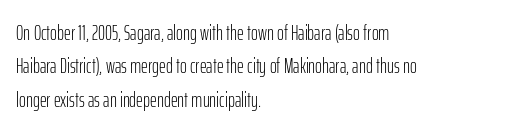
How would I describe the line gaps? Plain and ordinary. Weight: in the light-to-regular range. The type is set solid horizontally, with unmodified tracking. The lines are quadded left.
